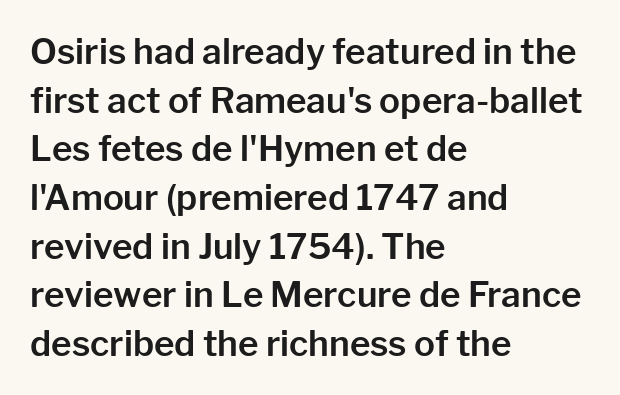
The image shows 35 px sans-serif type, upright; set left-aligned, normal line spacing (1.39x), normal letter spacing, not underlined; low stroke contrast and a medium x-height.
